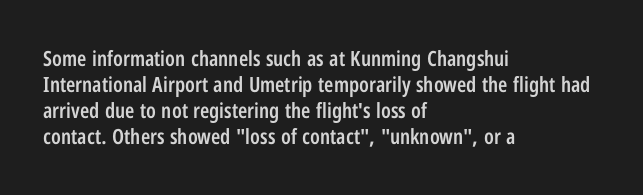
{"italic": "no", "bold": "semi", "underline": "no", "align": "left", "line_spacing_ratio": 1.24, "letter_spacing": "normal", "letter_spacing_em": 0.0, "glyph_px": 21}
